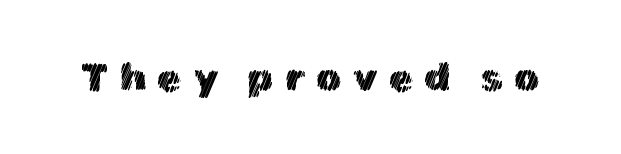
The image shows 40 px text type, upright; set unusually wide letter spacing (+0.27 em), not underlined; a medium x-height.
